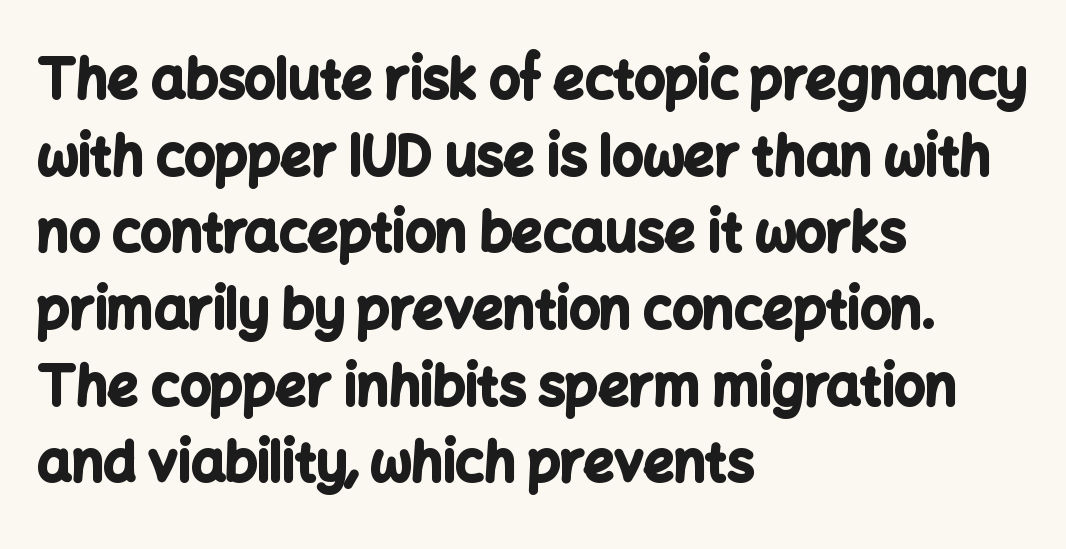
The image shows 54 px bold sans-serif type, upright; set left-aligned, normal line spacing (1.42x), normal letter spacing, not underlined; low stroke contrast and a medium x-height.
